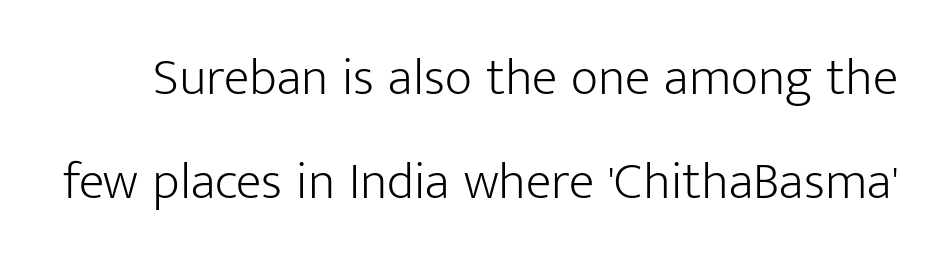
Q: Is the text bold? A: No.
Q: Is the text italic (slanted)? A: No, it is upright.
Q: Is the typeface a serif or a sans-serif typeface? A: Sans-serif.
Q: Is the text underlined? A: No.
Q: Is the spacing between letters normal or unusually wide? A: Normal.
Q: Is the spacing between lines tight, normal or loose? A: Loose.
Q: Width (condensed, normal, or wide)? A: Normal.
Q: Stroke contrast? A: Low.
Q: x-height? A: Medium.
Q: Monospaced? A: No.
